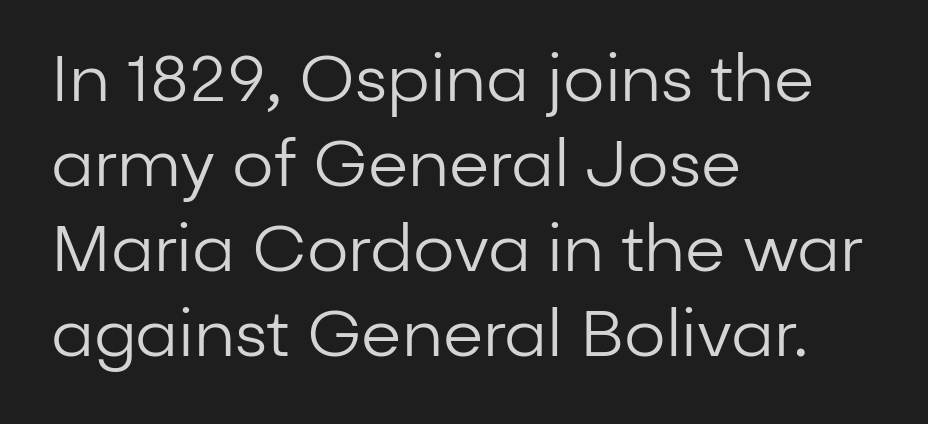
This is roman type, the default non-slanted kind. Just letters on the line, the space beneath them empty. Note: no serifs on the glyphs. Rows of type keep a routine distance in the vertical direction.
